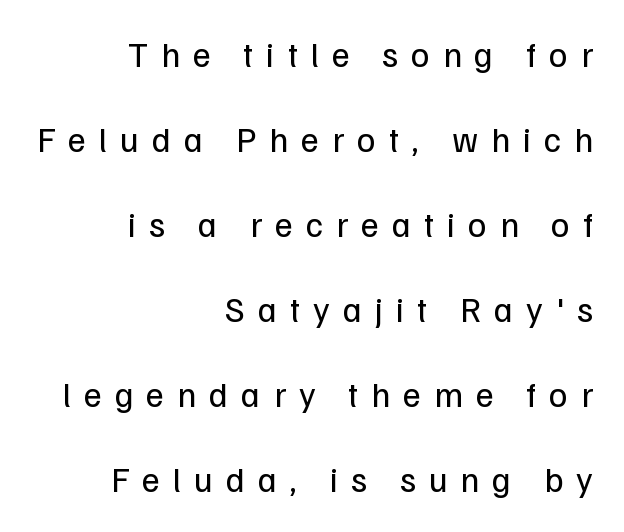
Q: Is the text bold? A: No.
Q: Is the text italic (slanted)? A: No, it is upright.
Q: Is the typeface a serif or a sans-serif typeface? A: Sans-serif.
Q: Is the text underlined? A: No.
Q: How is the paragraph aligned? A: Right-aligned.
Q: Is the spacing between letters normal or unusually wide? A: Unusually wide.
Q: Is the spacing between lines tight, normal or loose? A: Loose.
Q: Width (condensed, normal, or wide)? A: Normal.
Q: Stroke contrast? A: Low.
Q: x-height? A: Medium.
Q: Monospaced? A: No.
